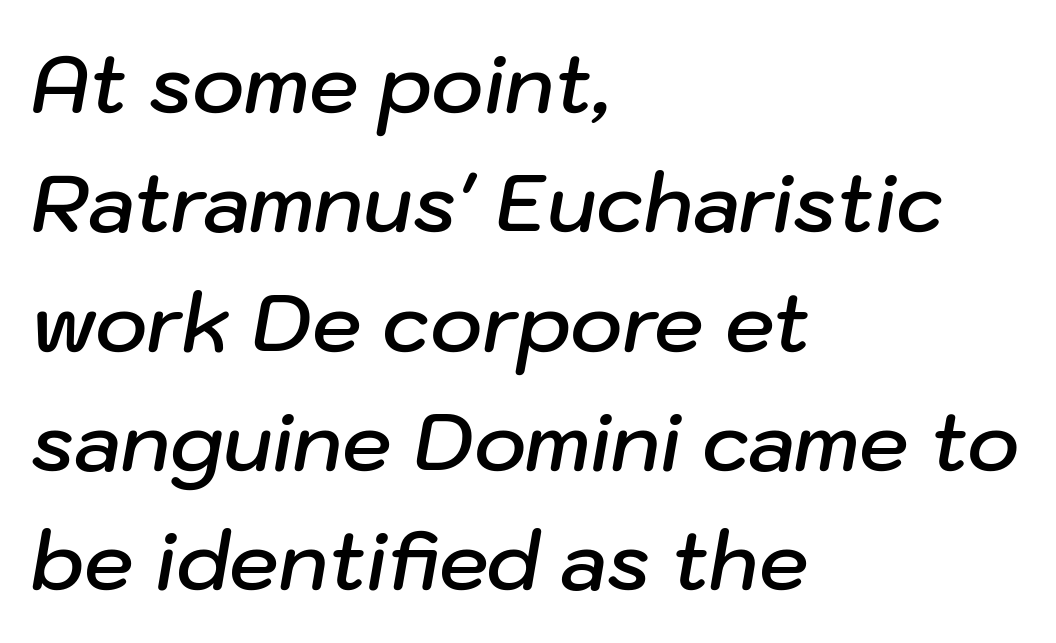
The image shows 79 px semibold type, italic (leaning right); set left-aligned, normal line spacing (1.51x), normal letter spacing, not underlined; low stroke contrast and a medium x-height.
